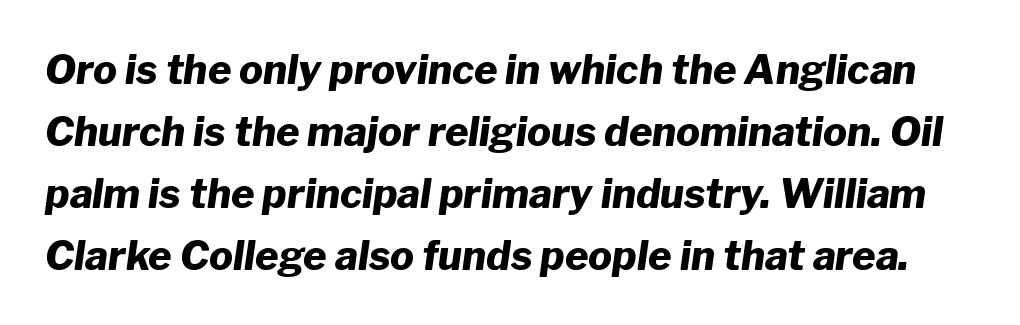
The image shows 40 px heavy type, italic (leaning right); set normal line spacing (1.55x), normal letter spacing, not underlined; low stroke contrast and a medium x-height.
